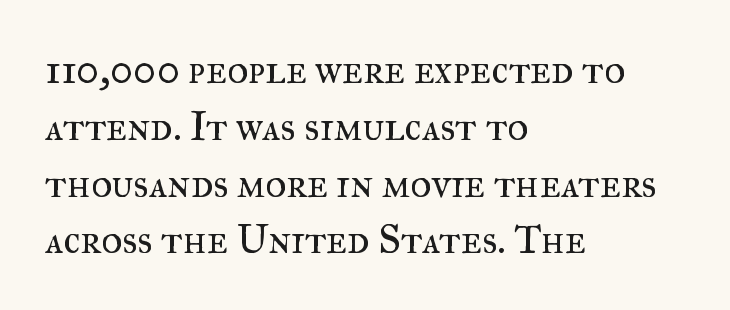
The paragraph has a hard left edge and a soft right edge. Designer's note — italics off, roman on. Is this a fixed-width face? No — the glyphs have proportional, varying widths. Successive baselines arrive at the customary interval. Each letter's strokes conclude with small projecting serifs. Honestly, the letter spacing is just normal — you wouldn't notice it.
